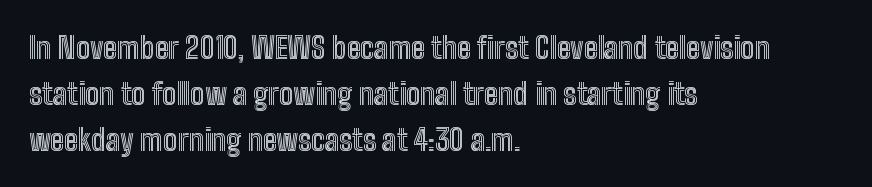
{"italic": "no", "width": "condensed", "x_height": "medium", "monospaced": "no", "underline": "no", "align": "left", "line_spacing": "normal", "line_spacing_ratio": 1.53, "letter_spacing": "normal", "letter_spacing_em": 0.0, "glyph_px": 30}
